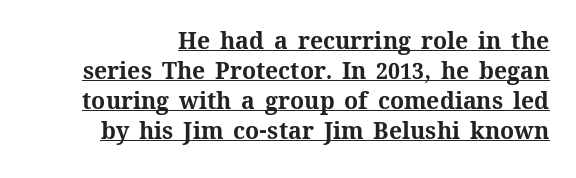
The image shows 23 px bold type, upright; set normal line spacing (1.3x), normal letter spacing, underlined.
